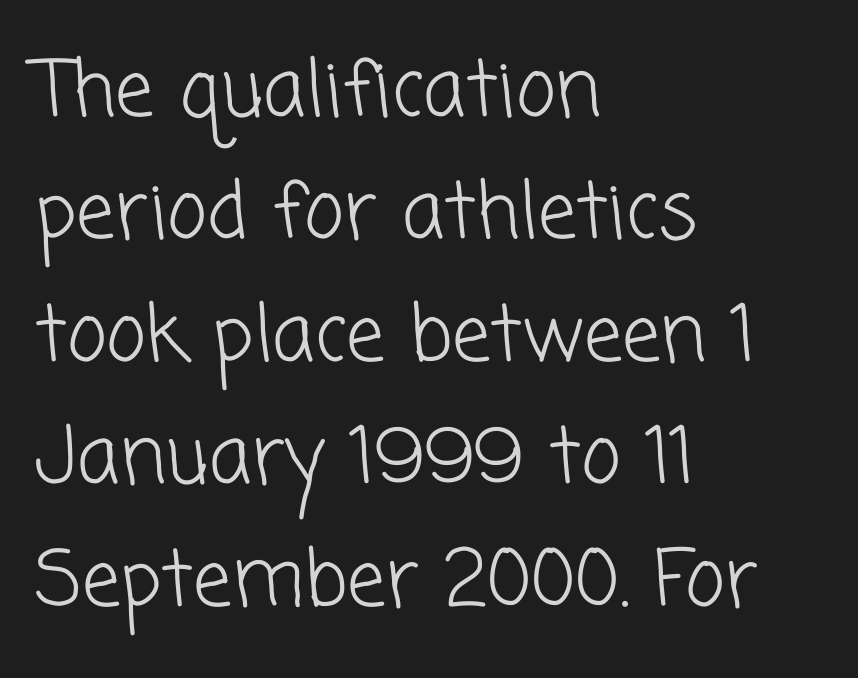
{"serif": "no", "bold": "no", "weight": "light", "width": "normal", "stroke_contrast": "low", "x_height": "medium", "monospaced": "no", "underline": "no", "align": "left", "line_spacing": "normal", "line_spacing_ratio": 1.59, "letter_spacing": "normal", "letter_spacing_em": 0.0, "glyph_px": 77}
